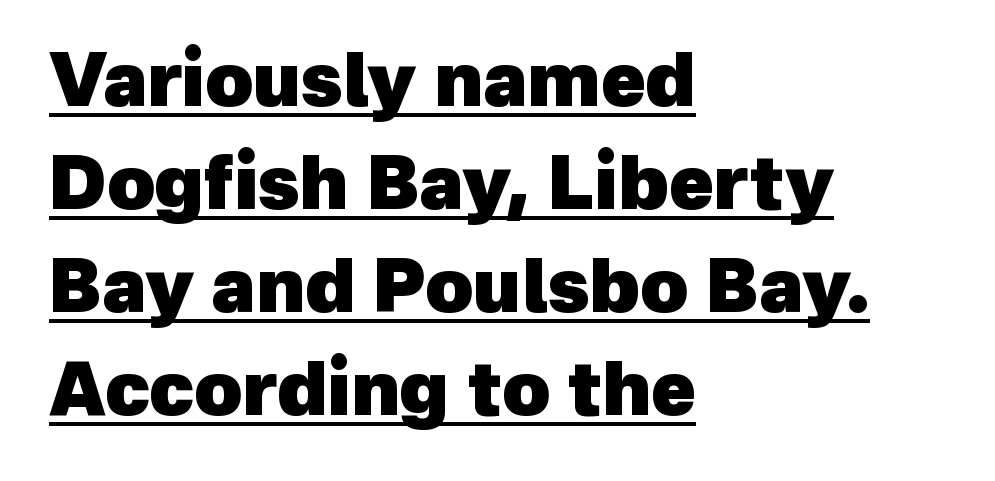
Q: Is the text bold? A: Yes.
Q: Is the typeface a serif or a sans-serif typeface? A: Sans-serif.
Q: Is the text underlined? A: Yes.
Q: How is the paragraph aligned? A: Left-aligned.
Q: Is the spacing between letters normal or unusually wide? A: Normal.
Q: Is the spacing between lines tight, normal or loose? A: Normal.
Q: Width (condensed, normal, or wide)? A: Normal.
Q: x-height? A: Medium.
Q: Monospaced? A: No.
